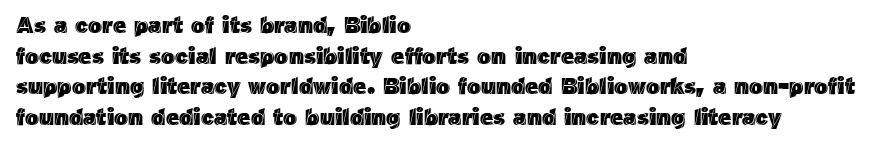
Q: Is the text italic (slanted)? A: No, it is upright.
Q: Is the text underlined? A: No.
Q: How is the paragraph aligned? A: Left-aligned.
Q: Is the spacing between letters normal or unusually wide? A: Normal.
Q: Is the spacing between lines tight, normal or loose? A: Normal.
